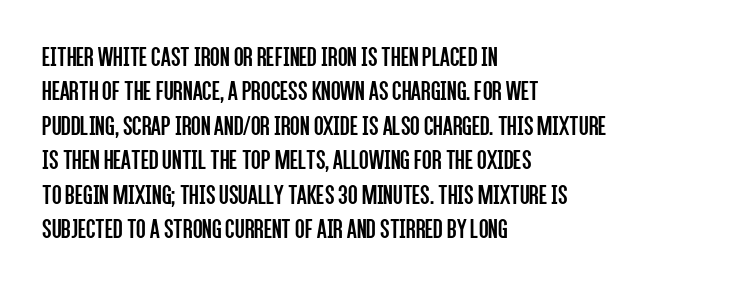
{"serif": "no", "italic": "no", "bold": "no", "weight": "regular", "width": "condensed", "stroke_contrast": "low", "x_height": "large", "monospaced": "no", "underline": "no", "align": "left", "line_spacing_ratio": 1.23, "letter_spacing": "normal", "letter_spacing_em": 0.0, "glyph_px": 28}
